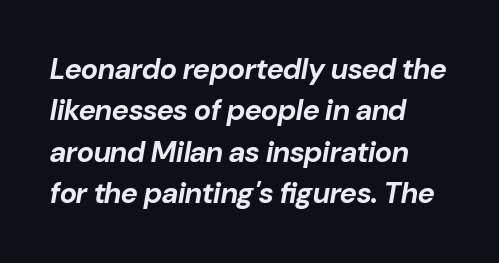
Q: Is the text bold? A: Yes.
Q: Is the text italic (slanted)? A: Yes, it leans right by about 10 degrees.
Q: Is the text underlined? A: No.
Q: How is the paragraph aligned? A: Left-aligned.
Q: Is the spacing between letters normal or unusually wide? A: Normal.
Q: Is the spacing between lines tight, normal or loose? A: Normal.
Q: Width (condensed, normal, or wide)? A: Normal.
Q: Stroke contrast? A: Low.
Q: x-height? A: Medium.
Q: Monospaced? A: No.
